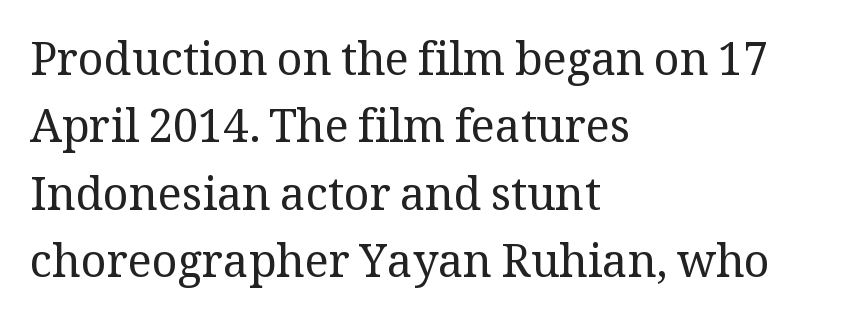
The ragged edge is on the right, which tells us the setting is flush left. Tracking value appears to be zero — textbook default spacing. The letterforms sit at book weight or below. Whoever set this chose a conventional vertical rhythm. Nope, not italic — everything's standing straight. A serif font was chosen for this passage.
